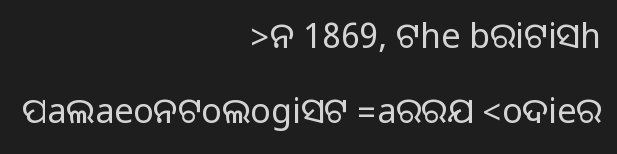
The image shows 34 px sans-serif type, upright; set right-aligned, loose line spacing (2.22x), normal letter spacing, not underlined; medium stroke contrast.
